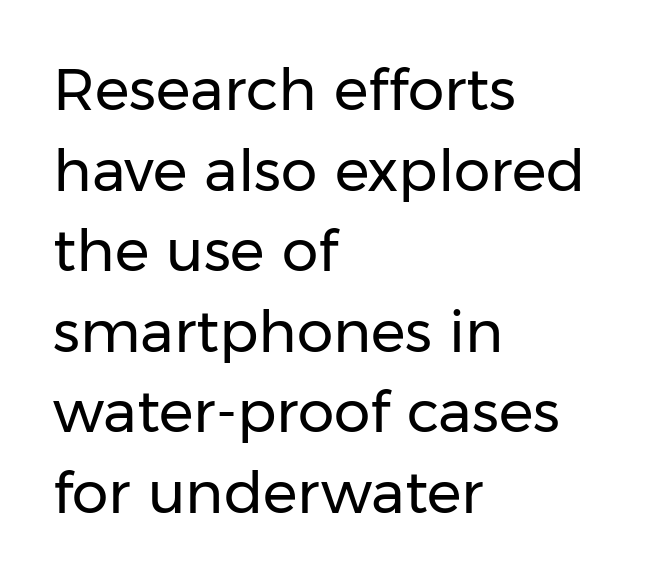
{"serif": "no", "italic": "no", "bold": "no", "weight": "regular", "width": "normal", "stroke_contrast": "low", "x_height": "medium", "monospaced": "no", "underline": "no", "align": "left", "line_spacing": "normal", "line_spacing_ratio": 1.39, "letter_spacing": "normal", "letter_spacing_em": 0.0, "glyph_px": 58}
